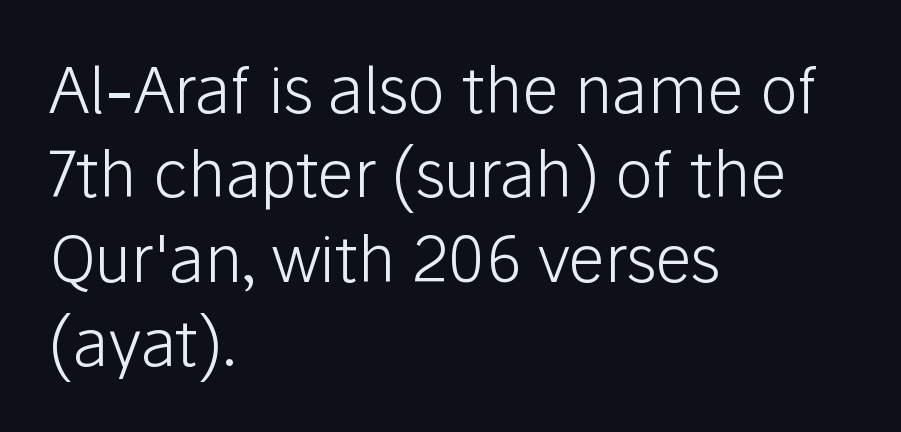
The image shows 64 px light sans-serif type, upright; set left-aligned, normal line spacing (1.32x), normal letter spacing, not underlined; low stroke contrast and a medium x-height.
